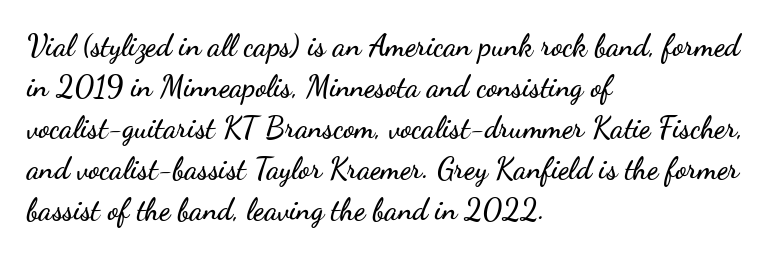
These lines are rendered in a variable-pitch font. Compared with typical body copy, the letter spacing here is the same. This rendering employs a face without finishing strokes, i.e., a sans-serif. Underline: absent. Casual observation: everything's shoved over to the left.
